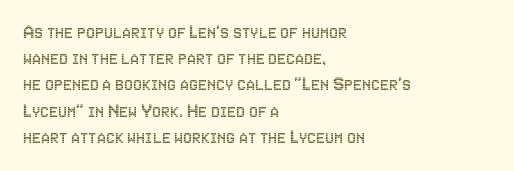
{"italic": "no", "underline": "no", "align": "left", "line_spacing": "normal", "line_spacing_ratio": 1.31, "letter_spacing": "normal", "letter_spacing_em": 0.0, "glyph_px": 20}
